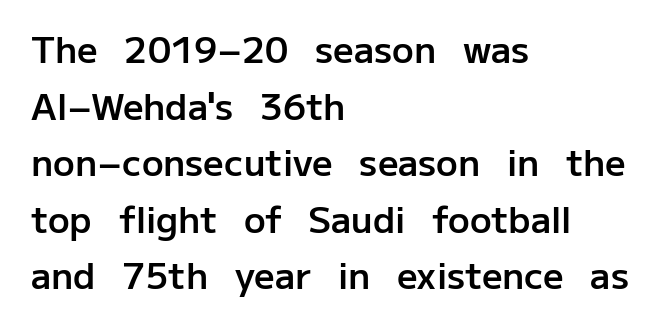
Q: Is the text bold? A: Semi-bold.
Q: Is the text italic (slanted)? A: No, it is upright.
Q: Is the typeface a serif or a sans-serif typeface? A: Sans-serif.
Q: Is the text underlined? A: No.
Q: How is the paragraph aligned? A: Left-aligned.
Q: Is the spacing between letters normal or unusually wide? A: Normal.
Q: Is the spacing between lines tight, normal or loose? A: Normal.
Q: Width (condensed, normal, or wide)? A: Normal.
Q: Stroke contrast? A: Low.
Q: x-height? A: Medium.
Q: Monospaced? A: No.
